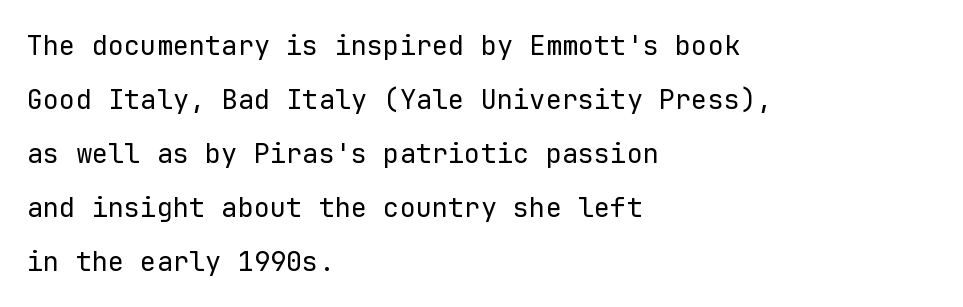
Q: Is the text bold? A: No.
Q: Is the text italic (slanted)? A: No, it is upright.
Q: Is the text underlined? A: No.
Q: How is the paragraph aligned? A: Left-aligned.
Q: Is the spacing between letters normal or unusually wide? A: Normal.
Q: Is the spacing between lines tight, normal or loose? A: Loose.
